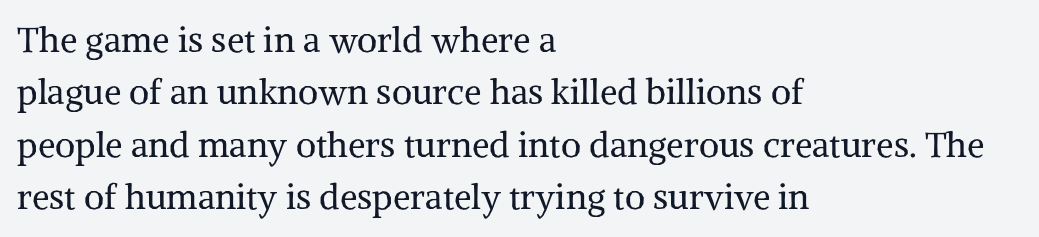
The image shows 35 px regular-weight serif type, upright; set left-aligned, normal line spacing (1.5x), normal letter spacing, not underlined; medium stroke contrast and a medium x-height.
